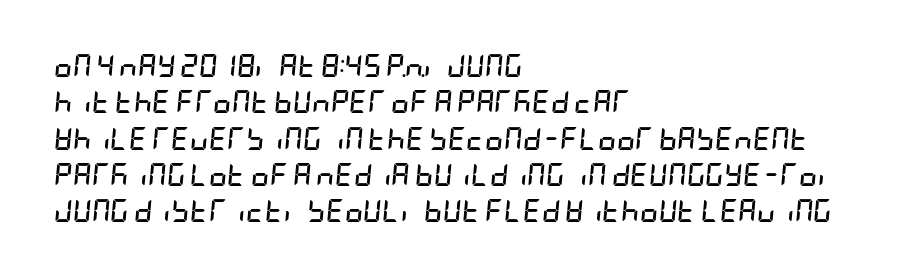
This is heavy type, rendered in bold. The passage shown leans; its letterforms are oblique. Just letters on the line, the space beneath them empty. Spacing between characters is what you'd get straight out of the box. The paragraph has a hard left edge and a soft right edge.
